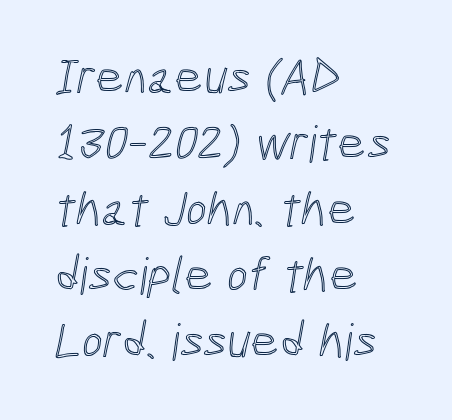
{"width": "condensed", "x_height": "medium", "monospaced": "no", "underline": "no", "align": "left", "line_spacing": "normal", "line_spacing_ratio": 1.32, "letter_spacing": "normal", "letter_spacing_em": 0.0, "glyph_px": 50}
